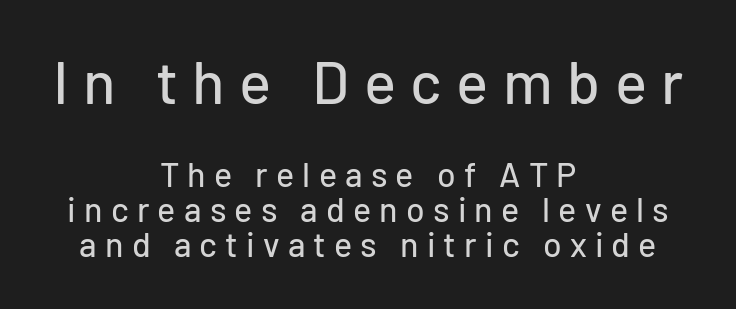
Visually the block forms a symmetrical silhouette, jagged on both flanks. The horizontal fit of the characters is loose and conspicuously gappy. Posture: vertical. The passage shown stacks its lines with hardly any gap. The strip under each line holds only bare page. Look at the glyph heights: the upper group is clearly the bigger setting.
